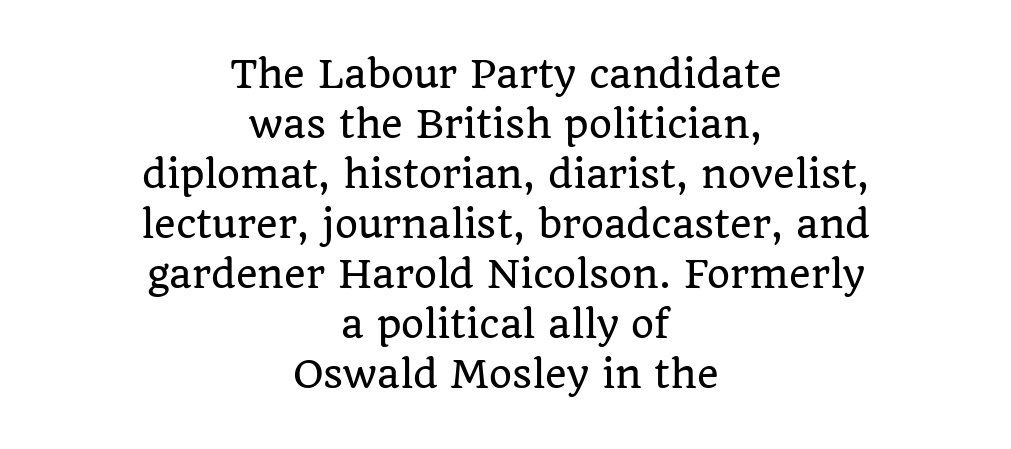
The specimen reads as upright at a glance. There is no visible air inserted between adjacent glyphs. Neither beginnings nor endings align; midpoints do. The typeface chosen for these lines features serifs. Letters rest on an invisible, unmarked baseline. The space between consecutive lines is moderate.
